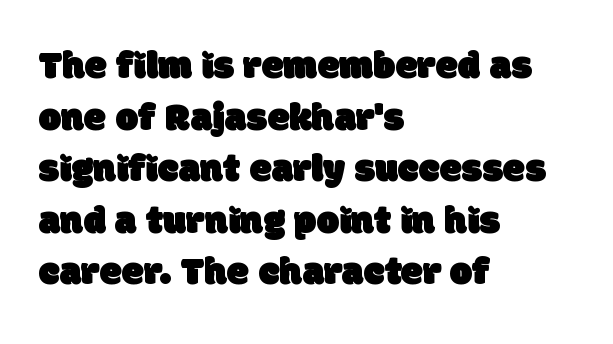
The image shows 40 px sans-serif type; set left-aligned, normal line spacing (1.29x), normal letter spacing, not underlined; low stroke contrast and a large x-height.
